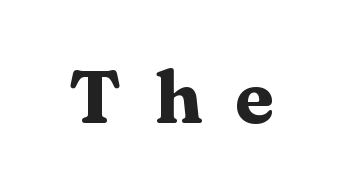
The zone under the glyphs is completely vacant. Do the characters align in a grid? No, the font is proportional. Caption: bold face, heavy strokes. In terms of posture, this sample is upright. The line texture is sparse and dotted thanks to wide tracking.
